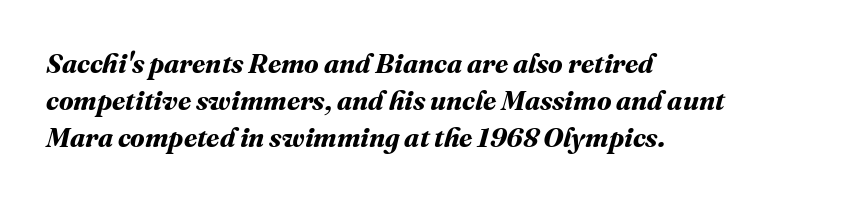
The image shows 27 px bold type; set left-aligned, normal line spacing (1.37x), normal letter spacing, not underlined.
